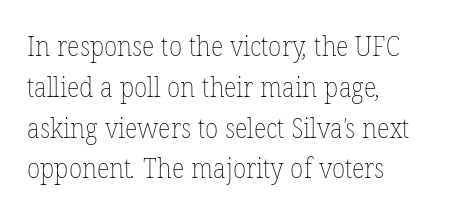
Nothing unusual about the tracking: characters are spaced as the font intends. The compositor pushed each line to the left boundary. Vertical stems look standard width or narrower in stroke. Rule under the text: the space is simply empty. Baseline-to-baseline distance is the conventional proportion of letter height.
